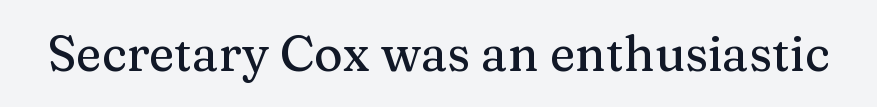
{"serif": "yes", "italic": "no", "width": "normal", "stroke_contrast": "medium", "x_height": "medium", "monospaced": "no", "underline": "no", "letter_spacing": "normal", "letter_spacing_em": 0.0, "glyph_px": 49}
